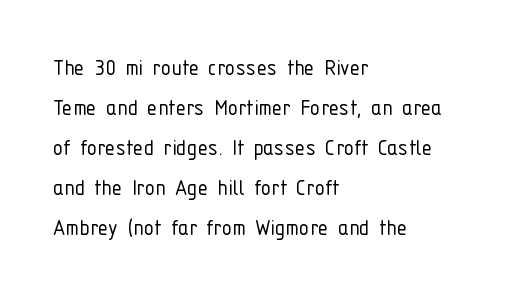
{"italic": "no", "bold": "no", "underline": "no", "align": "left", "line_spacing": "normal", "line_spacing_ratio": 1.54, "letter_spacing": "normal", "letter_spacing_em": 0.0, "glyph_px": 26}
